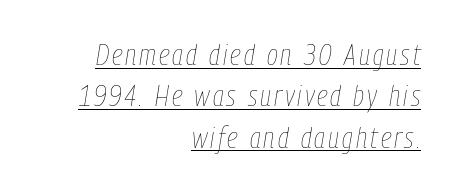
The image shows 30 px thin, condensed type, italic (leaning right); set right-aligned, normal line spacing (1.38x), underlined; low stroke contrast and a medium x-height.
